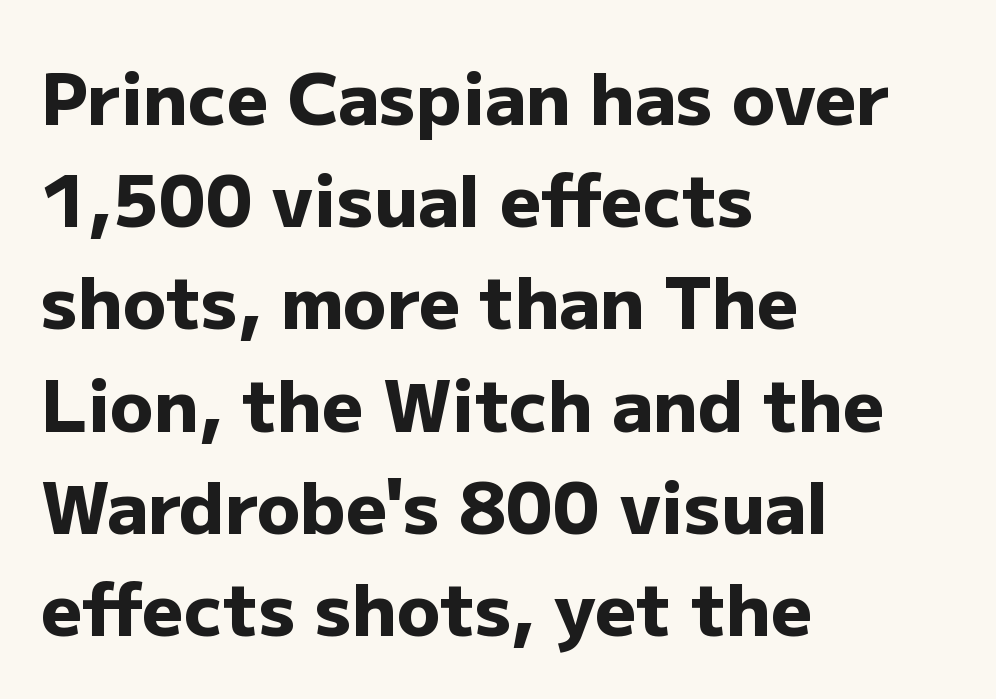
{"serif": "no", "italic": "no", "bold": "yes", "weight": "heavy", "width": "normal", "stroke_contrast": "low", "x_height": "medium", "monospaced": "no", "underline": "no", "align": "left", "line_spacing": "normal", "line_spacing_ratio": 1.42, "letter_spacing": "normal", "letter_spacing_em": 0.0, "glyph_px": 72}
